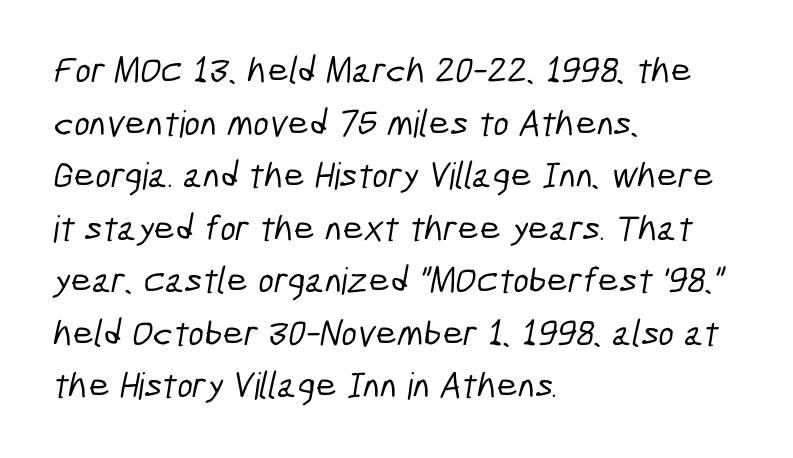
Q: Is the typeface a serif or a sans-serif typeface? A: Sans-serif.
Q: Is the text underlined? A: No.
Q: How is the paragraph aligned? A: Left-aligned.
Q: Is the spacing between letters normal or unusually wide? A: Normal.
Q: Is the spacing between lines tight, normal or loose? A: Normal.
Q: Width (condensed, normal, or wide)? A: Condensed.
Q: Stroke contrast? A: Low.
Q: x-height? A: Medium.
Q: Monospaced? A: No.
